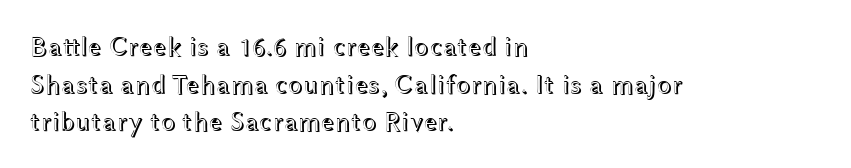
The image shows 27 px text type, upright; set left-aligned, normal line spacing (1.39x), normal letter spacing, not underlined.
